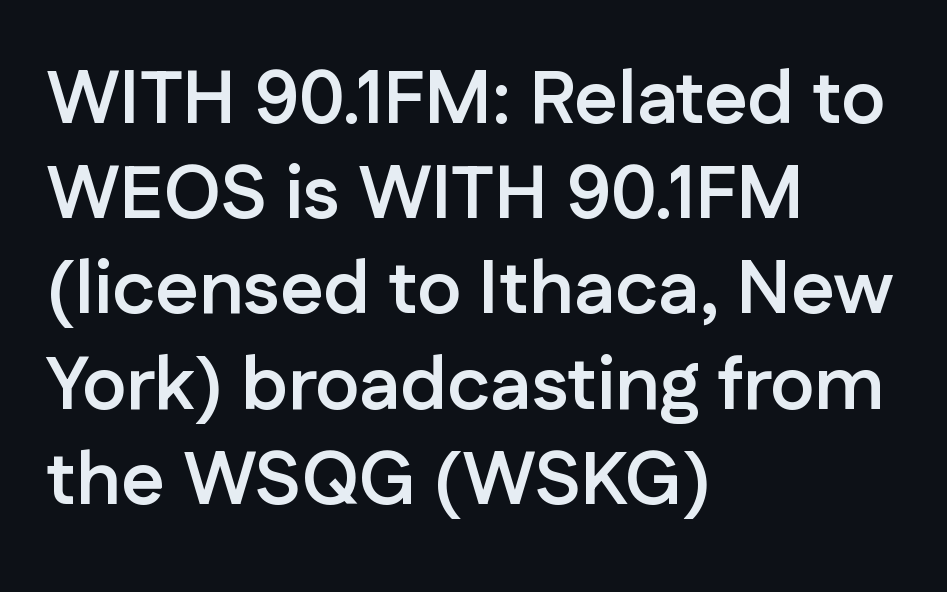
{"serif": "no", "italic": "no", "bold": "yes", "weight": "semibold", "width": "normal", "stroke_contrast": "low", "x_height": "medium", "monospaced": "no", "underline": "no", "align": "left", "line_spacing": "normal", "line_spacing_ratio": 1.27, "letter_spacing": "normal", "letter_spacing_em": 0.0, "glyph_px": 75}
